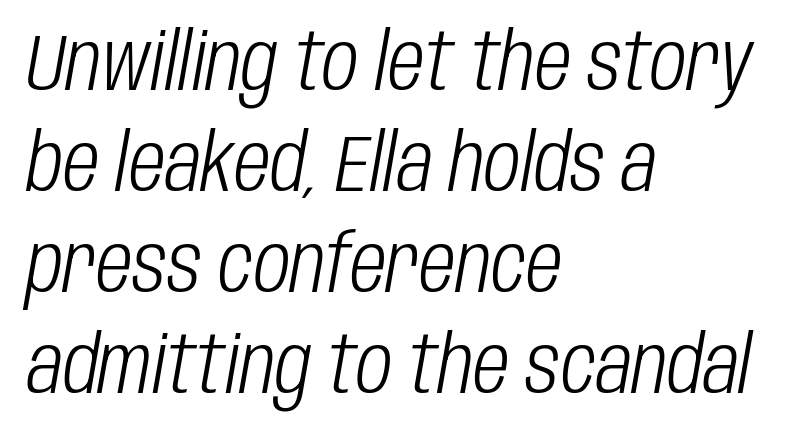
The image shows 79 px light, condensed type, italic (leaning right); set left-aligned, normal line spacing (1.28x), normal letter spacing, not underlined; low stroke contrast and a large x-height.
